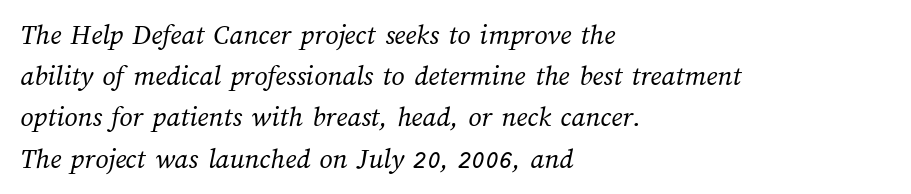
{"bold": "no", "weight": "regular", "width": "normal", "stroke_contrast": "medium", "x_height": "medium", "monospaced": "no", "underline": "no", "align": "left", "line_spacing": "normal", "line_spacing_ratio": 1.42, "letter_spacing": "normal", "letter_spacing_em": 0.0, "glyph_px": 29}
